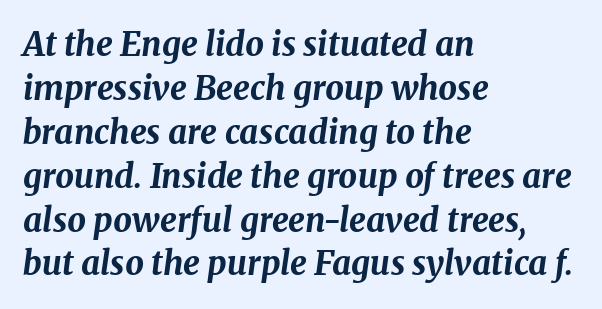
{"italic": "yes", "lean": "right", "slant_degrees": 8, "bold": "yes", "weight": "bold", "width": "normal", "stroke_contrast": "medium", "x_height": "medium", "monospaced": "no", "underline": "no", "align": "left", "line_spacing": "normal", "line_spacing_ratio": 1.33, "letter_spacing": "normal", "letter_spacing_em": 0.0, "glyph_px": 33}
